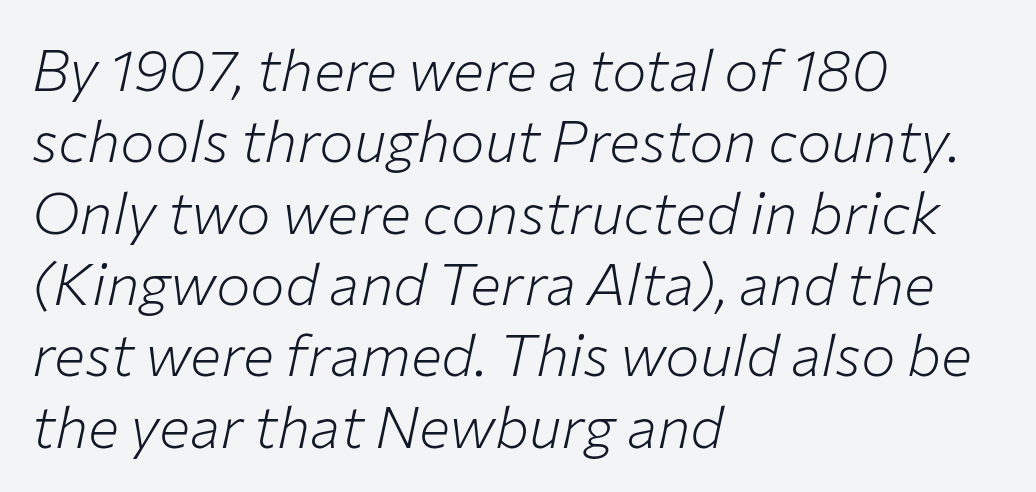
{"italic": "yes", "lean": "right", "slant_degrees": 12, "bold": "no", "weight": "light", "width": "normal", "stroke_contrast": "low", "x_height": "medium", "monospaced": "no", "underline": "no", "align": "left", "line_spacing_ratio": 1.23, "letter_spacing": "normal", "letter_spacing_em": 0.0, "glyph_px": 58}
